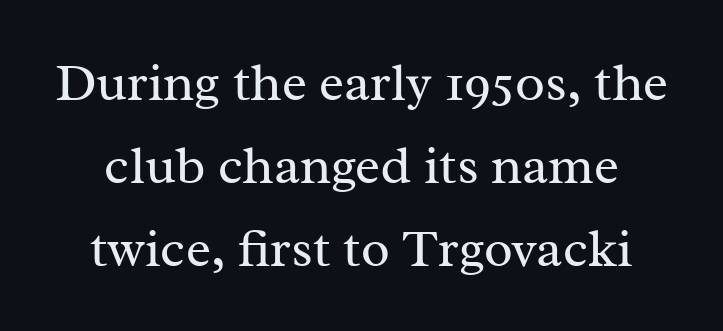
Q: Is the text bold? A: No.
Q: Is the text italic (slanted)? A: No, it is upright.
Q: Is the typeface a serif or a sans-serif typeface? A: Serif.
Q: Is the text underlined? A: No.
Q: Is the spacing between letters normal or unusually wide? A: Normal.
Q: Is the spacing between lines tight, normal or loose? A: Normal.
Q: Width (condensed, normal, or wide)? A: Normal.
Q: Stroke contrast? A: Medium.
Q: x-height? A: Medium.
Q: Monospaced? A: No.
